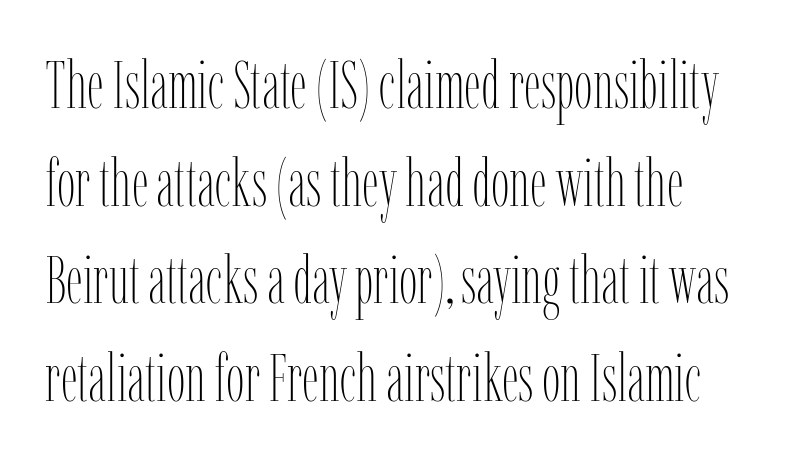
Q: Is the text bold? A: No.
Q: Is the text italic (slanted)? A: No, it is upright.
Q: Is the text underlined? A: No.
Q: How is the paragraph aligned? A: Left-aligned.
Q: Is the spacing between letters normal or unusually wide? A: Normal.
Q: Is the spacing between lines tight, normal or loose? A: Normal.
Q: Width (condensed, normal, or wide)? A: Condensed.
Q: Stroke contrast? A: Low.
Q: x-height? A: Medium.
Q: Monospaced? A: No.
